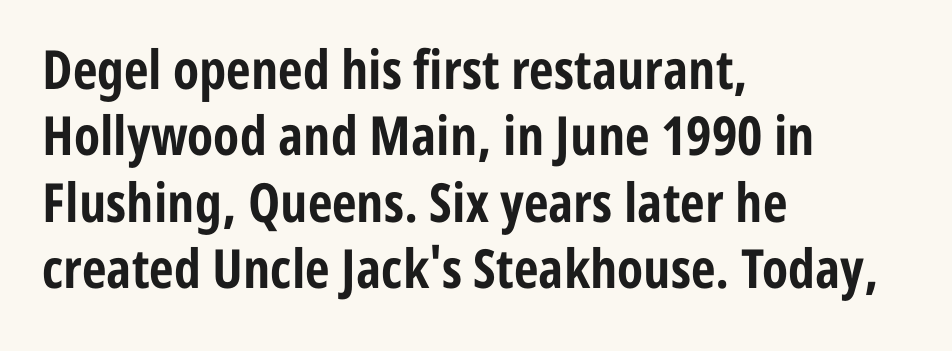
The typesetting leans heavy: a genuine bold. Default kerning and tracking; the words read as compact shapes. Italic? Not at all — the glyphs are vertical. Quick note: underline off. The font family rendered here belongs to the sans-serif group.
